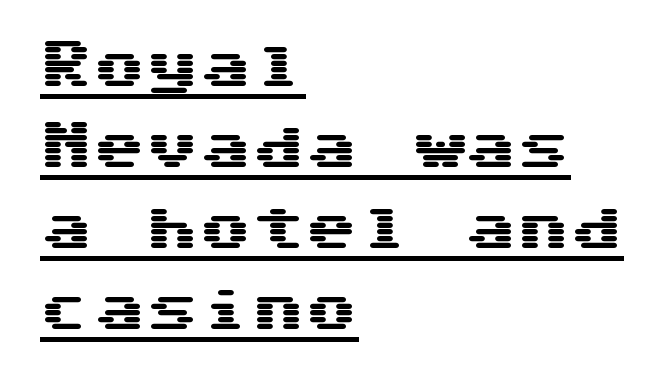
The image shows 53 px wide sans-serif type, upright; set left-aligned, normal line spacing (1.53x), normal letter spacing, underlined; medium stroke contrast and a medium x-height.
